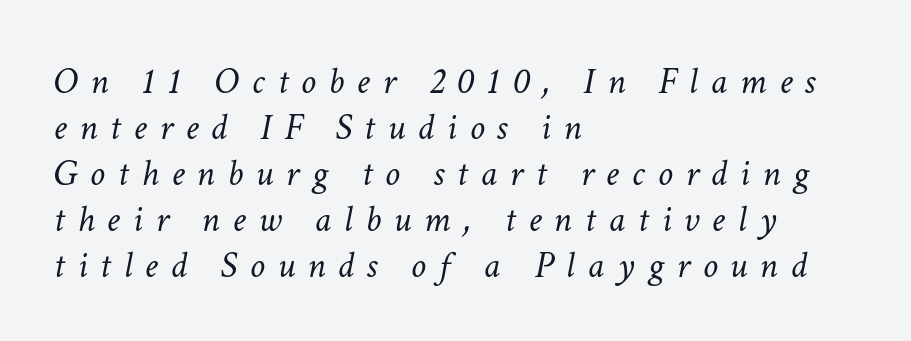
{"italic": "yes", "lean": "right", "slant_degrees": 11, "bold": "no", "weight": "light", "width": "normal", "stroke_contrast": "low", "x_height": "medium", "monospaced": "no", "underline": "no", "align": "left", "line_spacing_ratio": 1.21, "letter_spacing": "wide", "letter_spacing_em": 0.33, "glyph_px": 38}
